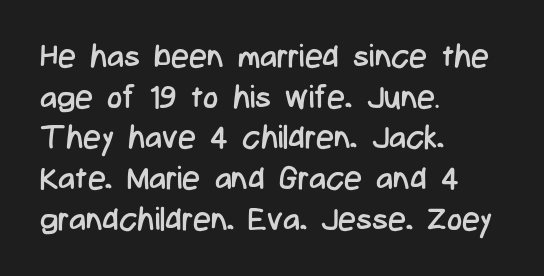
Q: Is the text bold? A: No.
Q: Is the text italic (slanted)? A: No, it is upright.
Q: Is the typeface a serif or a sans-serif typeface? A: Sans-serif.
Q: Is the text underlined? A: No.
Q: How is the paragraph aligned? A: Left-aligned.
Q: Is the spacing between letters normal or unusually wide? A: Normal.
Q: Is the spacing between lines tight, normal or loose? A: Normal.
Q: Width (condensed, normal, or wide)? A: Condensed.
Q: Stroke contrast? A: Low.
Q: x-height? A: Medium.
Q: Monospaced? A: No.
